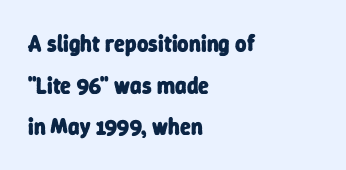
The area under the type is left untouched. The letters are bold, with thick, heavy strokes. The gaps between neighbouring characters are ordinary and unremarkable. The compositor pushed each line to the left boundary.
